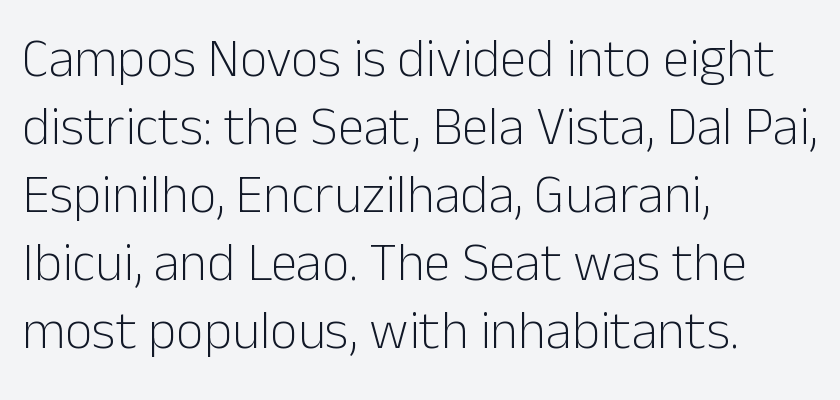
{"serif": "no", "italic": "no", "bold": "no", "weight": "light", "width": "normal", "stroke_contrast": "low", "x_height": "medium", "monospaced": "no", "underline": "no", "align": "left", "line_spacing": "normal", "line_spacing_ratio": 1.26, "letter_spacing": "normal", "letter_spacing_em": 0.0, "glyph_px": 54}
